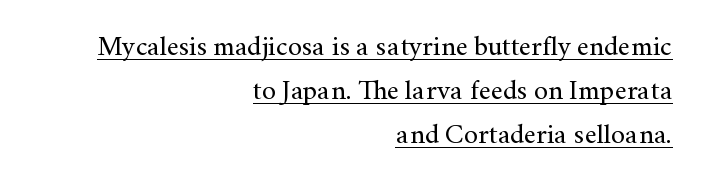
The image shows 28 px regular-weight serif type, upright; set right-aligned, normal line spacing (1.58x), normal letter spacing, underlined; medium stroke contrast and a small x-height.
